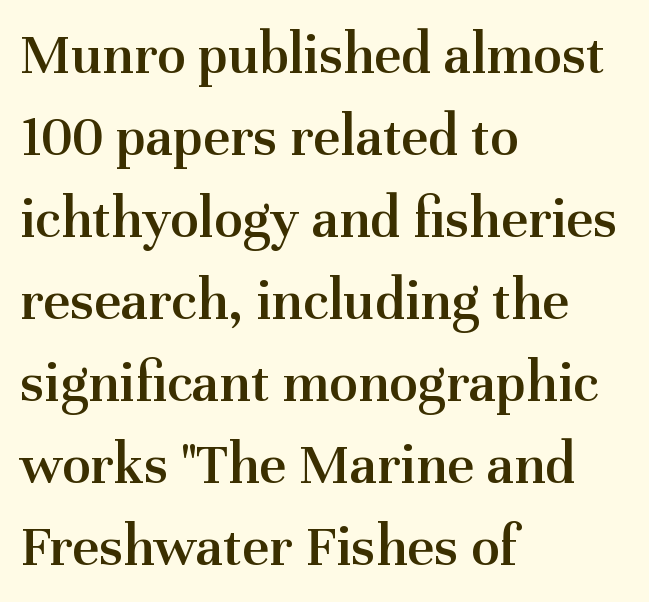
{"serif": "yes", "italic": "no", "bold": "semi", "weight": "semibold", "width": "normal", "stroke_contrast": "medium", "x_height": "medium", "monospaced": "no", "underline": "no", "align": "left", "line_spacing": "normal", "line_spacing_ratio": 1.39, "letter_spacing": "normal", "letter_spacing_em": 0.0, "glyph_px": 59}
